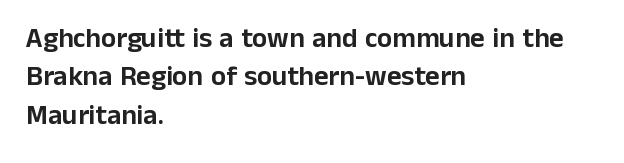
Each letter keeps its own natural width here, so spacing adapts to shape. Just letters on the line, the space beneath them empty. Reading down the column, the eye jumps a familiar distance to each next line. What stands out about the letter spacing? Nothing — it is the standard amount.
